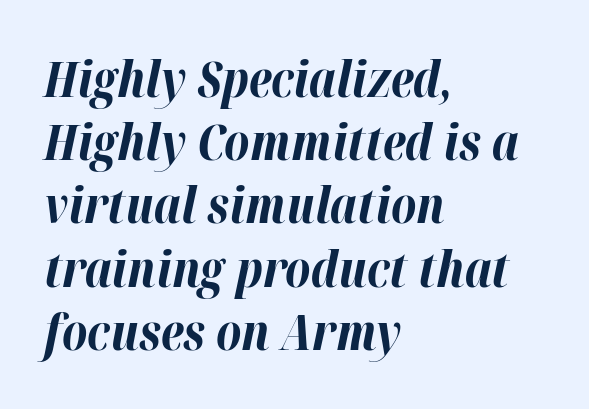
Q: Is the text bold? A: Yes.
Q: Is the text italic (slanted)? A: Yes, it leans right by about 12 degrees.
Q: Is the text underlined? A: No.
Q: How is the paragraph aligned? A: Left-aligned.
Q: Is the spacing between letters normal or unusually wide? A: Normal.
Q: Is the spacing between lines tight, normal or loose? A: Normal.
Q: Width (condensed, normal, or wide)? A: Normal.
Q: Stroke contrast? A: High.
Q: x-height? A: Medium.
Q: Monospaced? A: No.
